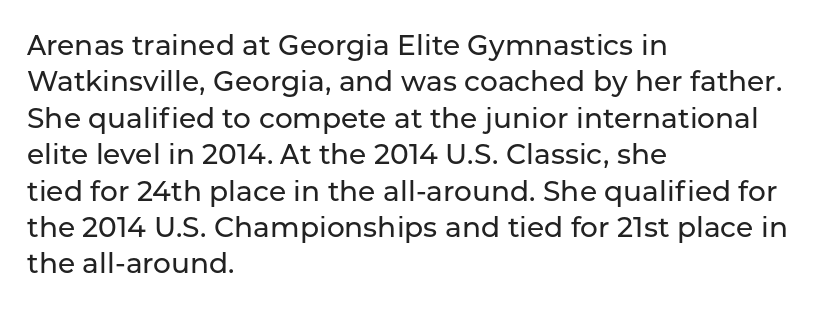
If you drew a line through each stem, it would be perfectly vertical. Words appear dense and cohesive because spacing is normal. The space between consecutive lines is moderate. The passage shown is typeset with a sans-serif family. The passage shown is not underscored anywhere.
